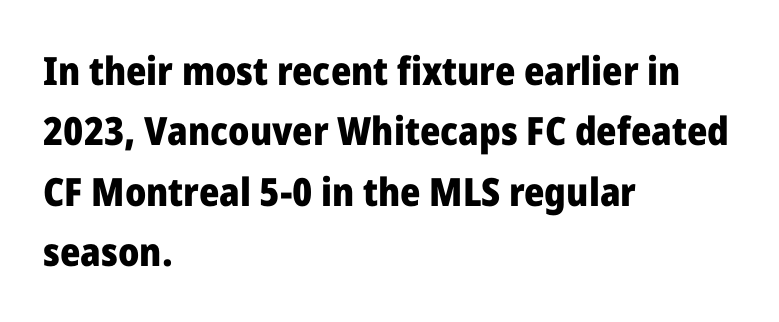
{"serif": "no", "italic": "no", "bold": "yes", "weight": "heavy", "width": "normal", "stroke_contrast": "low", "x_height": "medium", "monospaced": "no", "underline": "no", "align": "left", "line_spacing": "normal", "line_spacing_ratio": 1.55, "letter_spacing": "normal", "letter_spacing_em": 0.0, "glyph_px": 39}
